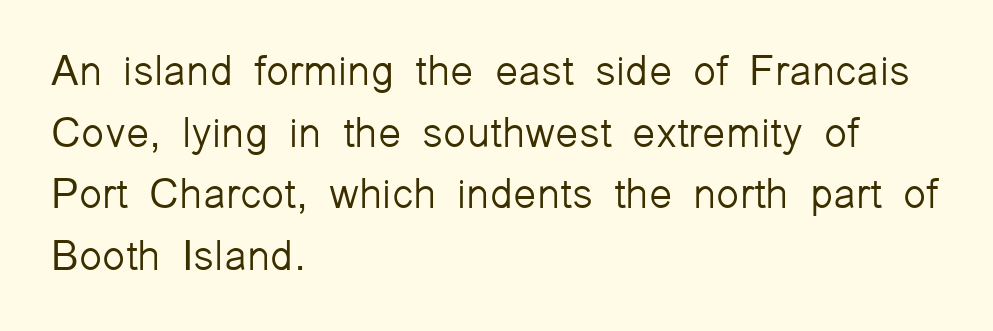
{"serif": "no", "italic": "no", "bold": "no", "weight": "light", "width": "normal", "stroke_contrast": "low", "x_height": "medium", "monospaced": "no", "underline": "no", "align": "left", "line_spacing": "normal", "line_spacing_ratio": 1.47, "letter_spacing": "normal", "letter_spacing_em": 0.0, "glyph_px": 42}
